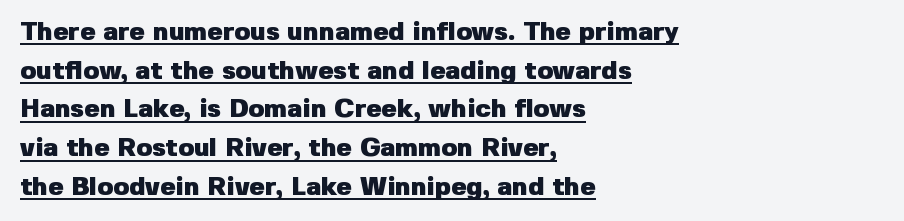
Q: Is the text bold? A: Yes.
Q: Is the text italic (slanted)? A: No, it is upright.
Q: Is the text underlined? A: Yes.
Q: How is the paragraph aligned? A: Left-aligned.
Q: Is the spacing between letters normal or unusually wide? A: Normal.
Q: Is the spacing between lines tight, normal or loose? A: Normal.
